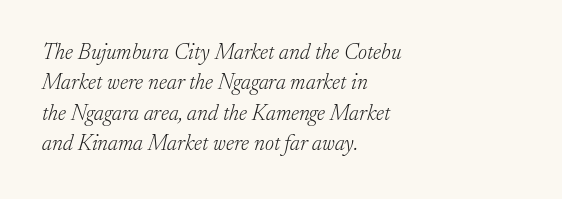
Q: Is the text bold? A: No.
Q: Is the text italic (slanted)? A: Yes, it leans right by about 17 degrees.
Q: Is the text underlined? A: No.
Q: How is the paragraph aligned? A: Left-aligned.
Q: Is the spacing between letters normal or unusually wide? A: Normal.
Q: Is the spacing between lines tight, normal or loose? A: Normal.
